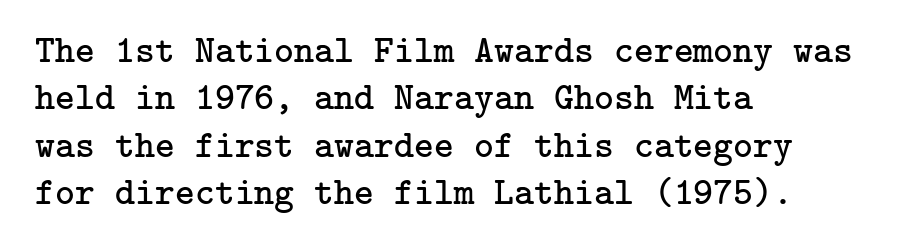
{"serif": "yes", "italic": "no", "bold": "no", "weight": "regular", "width": "normal", "stroke_contrast": "low", "x_height": "medium", "underline": "no", "align": "left", "line_spacing": "normal", "line_spacing_ratio": 1.25, "letter_spacing": "normal", "letter_spacing_em": 0.0, "glyph_px": 38}
